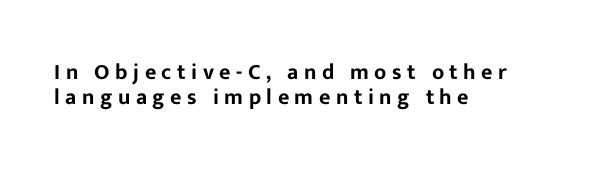
The image shows 22 px text type, upright; set left-aligned, tight line spacing (1.15x), unusually wide letter spacing (+0.25 em), not underlined.
